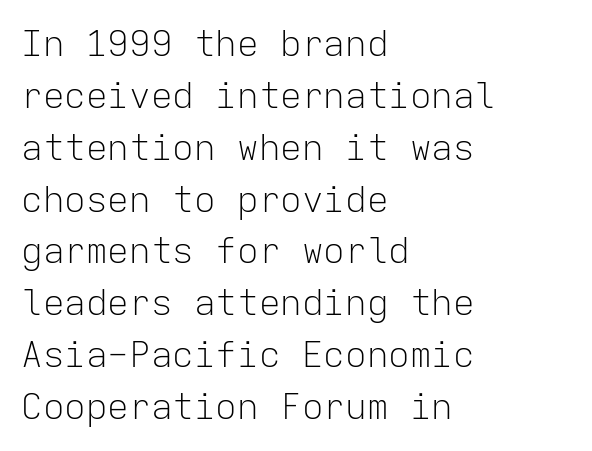
The letterforms sit at book weight or below. Letter spacing: default. You can tell from the bare stems that sans-serif type was used. Casual observation: everything's shoved over to the left.
